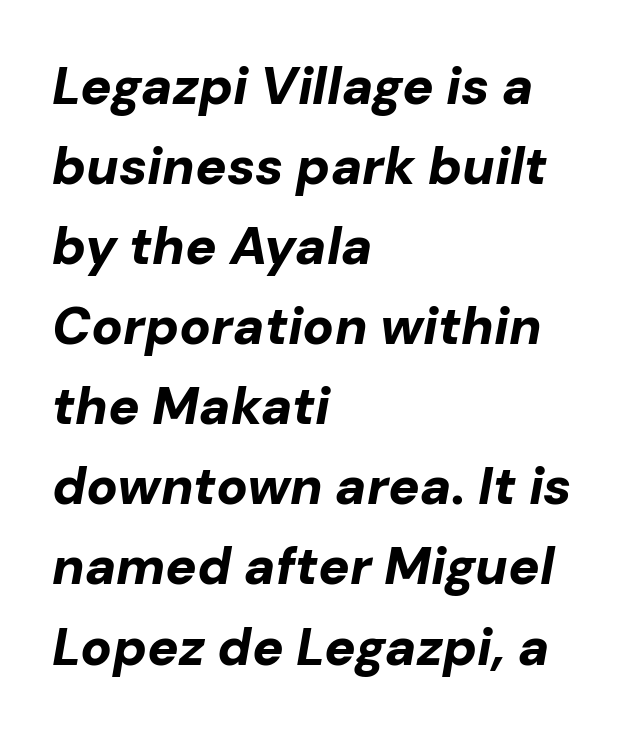
Q: Is the text bold? A: Yes.
Q: Is the text italic (slanted)? A: Yes, it leans right by about 10 degrees.
Q: Is the text underlined? A: No.
Q: How is the paragraph aligned? A: Left-aligned.
Q: Is the spacing between letters normal or unusually wide? A: Normal.
Q: Is the spacing between lines tight, normal or loose? A: Normal.
Q: Width (condensed, normal, or wide)? A: Normal.
Q: Stroke contrast? A: Low.
Q: x-height? A: Medium.
Q: Monospaced? A: No.
